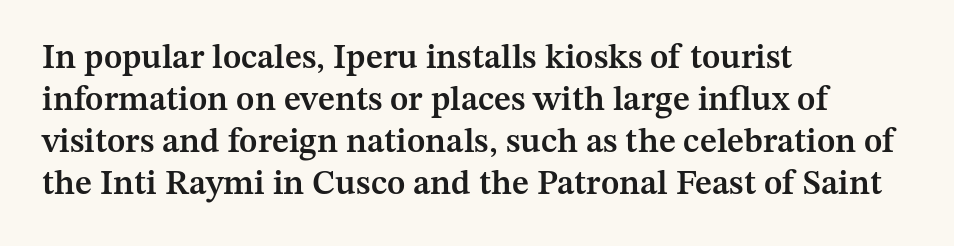
{"serif": "yes", "italic": "no", "bold": "semi", "weight": "semibold", "width": "normal", "stroke_contrast": "medium", "x_height": "medium", "monospaced": "no", "underline": "no", "align": "left", "line_spacing_ratio": 1.24, "letter_spacing": "normal", "letter_spacing_em": 0.0, "glyph_px": 34}
